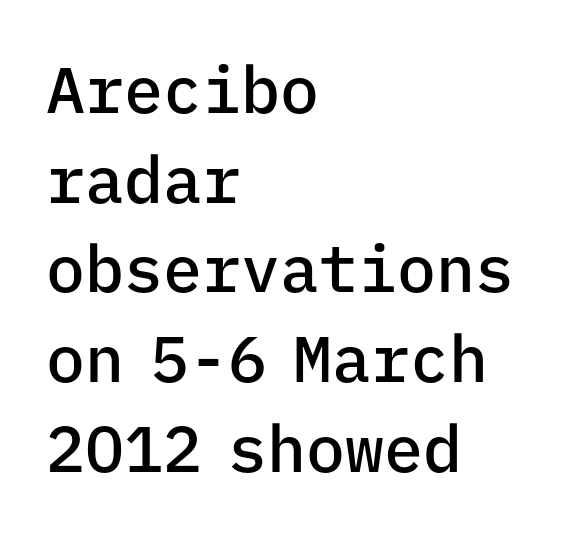
The image shows 65 px semibold sans-serif type, upright, monospaced; set left-aligned, normal line spacing (1.38x), normal letter spacing, not underlined; low stroke contrast and a medium x-height.
